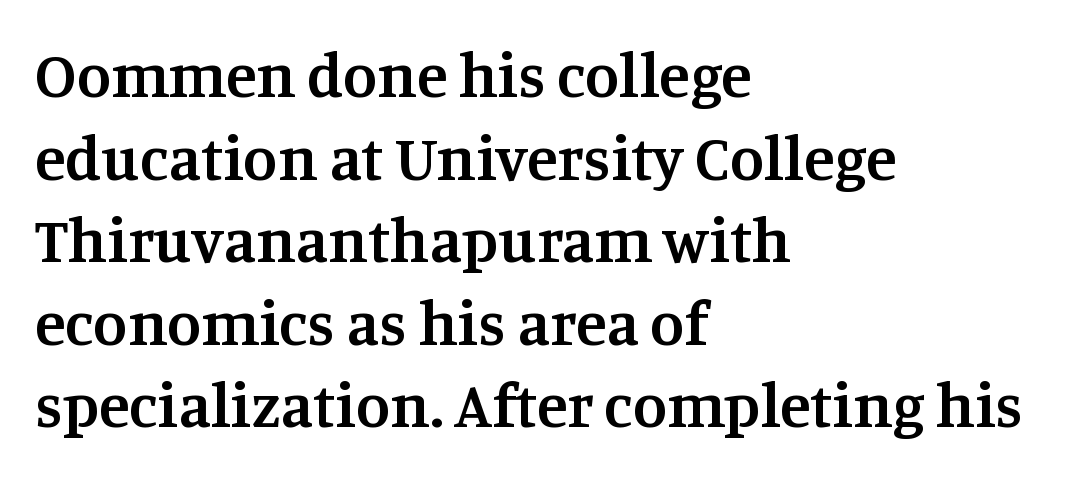
Q: Is the text bold? A: Semi-bold.
Q: Is the text italic (slanted)? A: No, it is upright.
Q: Is the typeface a serif or a sans-serif typeface? A: Serif.
Q: Is the text underlined? A: No.
Q: How is the paragraph aligned? A: Left-aligned.
Q: Is the spacing between letters normal or unusually wide? A: Normal.
Q: Is the spacing between lines tight, normal or loose? A: Normal.
Q: Width (condensed, normal, or wide)? A: Normal.
Q: Stroke contrast? A: Medium.
Q: x-height? A: Large.
Q: Monospaced? A: No.
